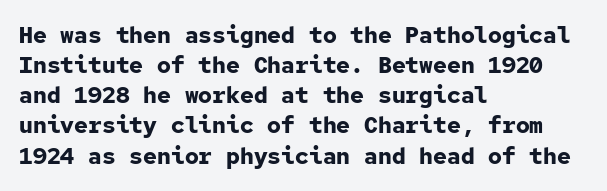
{"italic": "no", "bold": "yes", "underline": "no", "align": "left", "line_spacing": "normal", "line_spacing_ratio": 1.31, "letter_spacing": "normal", "letter_spacing_em": 0.0, "glyph_px": 23}
